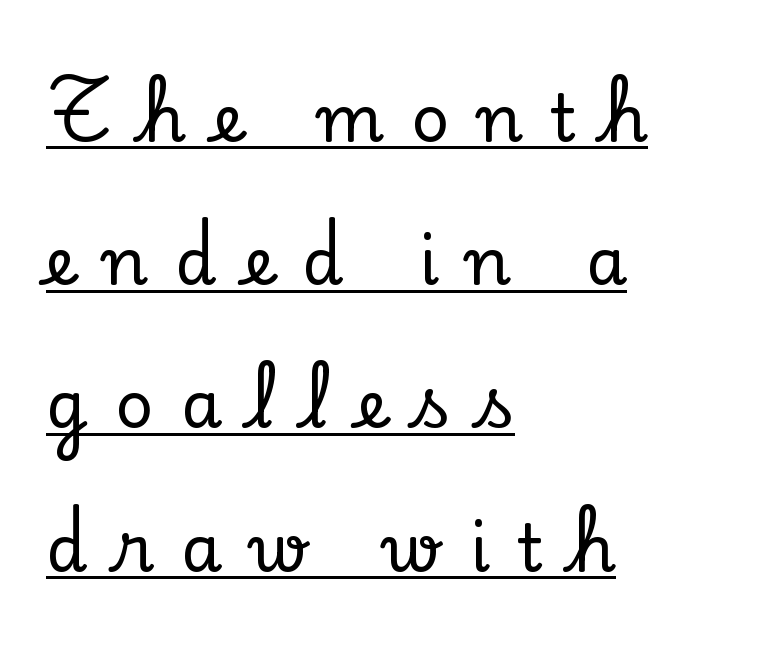
Q: Is the text italic (slanted)? A: No, it is upright.
Q: Is the typeface a serif or a sans-serif typeface? A: Serif.
Q: Is the text underlined? A: Yes.
Q: How is the paragraph aligned? A: Left-aligned.
Q: Is the spacing between letters normal or unusually wide? A: Unusually wide.
Q: Is the spacing between lines tight, normal or loose? A: Loose.
Q: Width (condensed, normal, or wide)? A: Normal.
Q: Stroke contrast? A: Low.
Q: x-height? A: Small.
Q: Monospaced? A: No.
